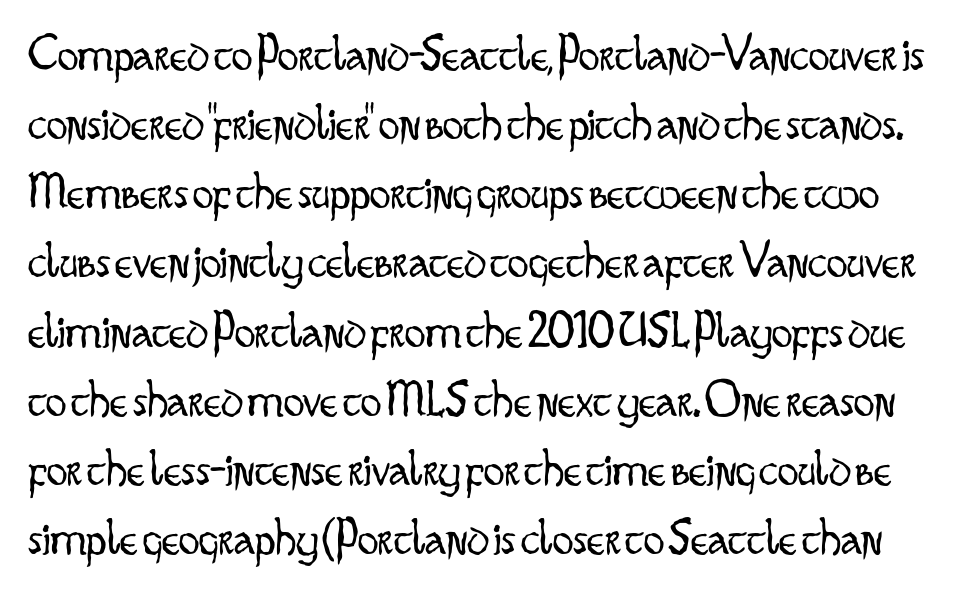
Decoration check: the copy has no underline. Posture: vertical. Nobody touched the tracking dial on this one. Heaviness? Minimal to ordinary, like unemphasized prose. The text was rendered using a sans face with plain stroke endings. The block of text has a typical density, with ordinary space between rows.
